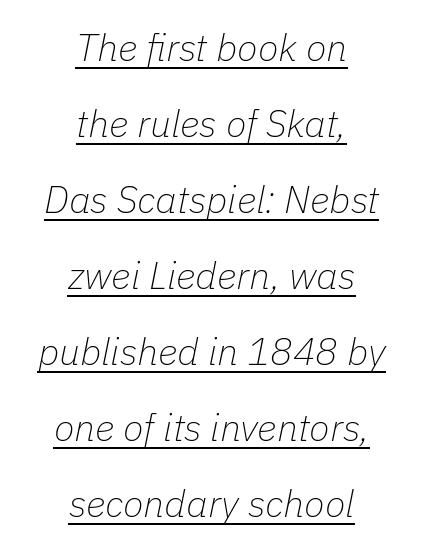
{"italic": "yes", "lean": "right", "slant_degrees": 11, "bold": "no", "weight": "thin", "width": "normal", "stroke_contrast": "low", "x_height": "medium", "monospaced": "no", "underline": "yes", "align": "center", "line_spacing": "loose", "line_spacing_ratio": 2.0, "letter_spacing": "normal", "letter_spacing_em": 0.0, "glyph_px": 38}
